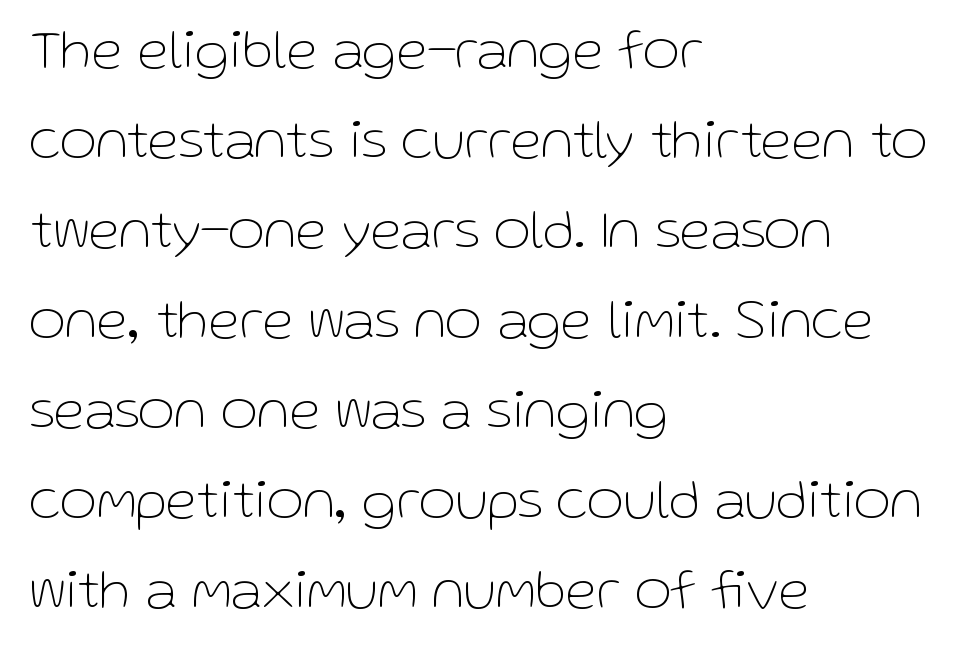
Q: Is the text bold? A: No.
Q: Is the text italic (slanted)? A: No, it is upright.
Q: Is the typeface a serif or a sans-serif typeface? A: Sans-serif.
Q: Is the text underlined? A: No.
Q: How is the paragraph aligned? A: Left-aligned.
Q: Is the spacing between letters normal or unusually wide? A: Normal.
Q: Is the spacing between lines tight, normal or loose? A: Normal.
Q: Width (condensed, normal, or wide)? A: Normal.
Q: Stroke contrast? A: Low.
Q: x-height? A: Medium.
Q: Monospaced? A: No.
